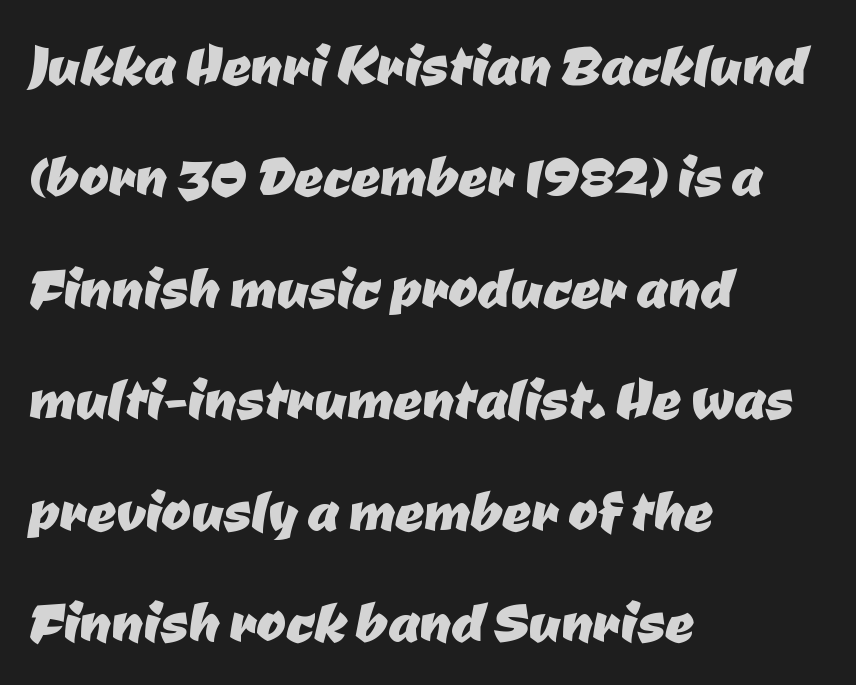
Serifs: no, the terminals of the letterforms are clean. Note the varied advance widths — an 'i' is clearly narrower than an 'm'. Characters follow at the spacing the type designer built in. Whoever set this chose a conventional vertical rhythm.
